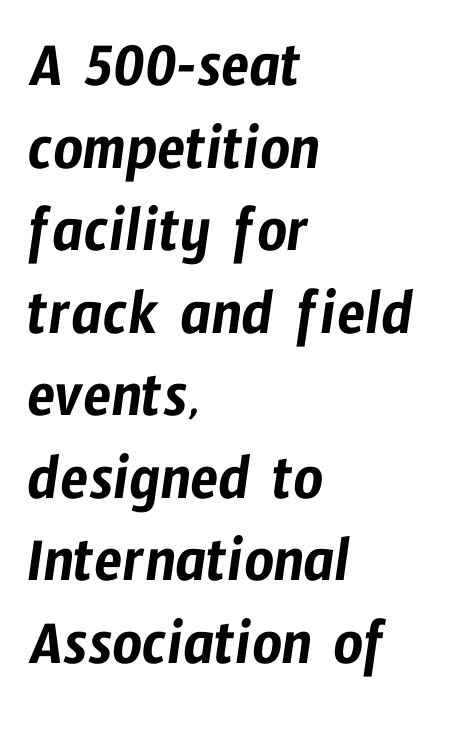
The image shows 65 px condensed sans-serif type; set left-aligned, normal line spacing (1.27x), normal letter spacing, not underlined; low stroke contrast and a medium x-height.
